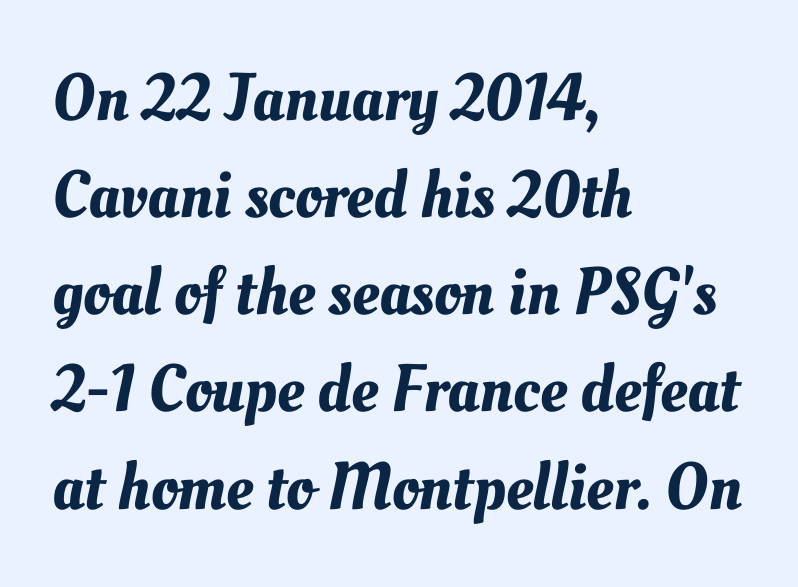
{"width": "normal", "stroke_contrast": "medium", "x_height": "small", "monospaced": "no", "underline": "no", "align": "left", "line_spacing": "normal", "line_spacing_ratio": 1.45, "letter_spacing": "normal", "letter_spacing_em": 0.0, "glyph_px": 67}
